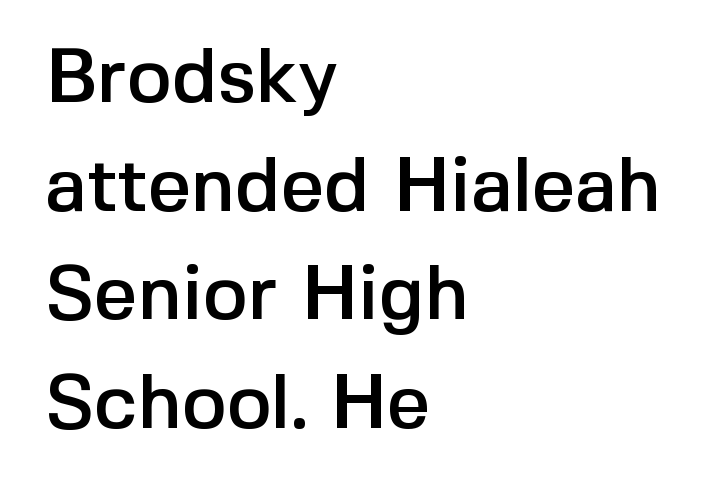
Q: Is the text italic (slanted)? A: No, it is upright.
Q: Is the typeface a serif or a sans-serif typeface? A: Sans-serif.
Q: Is the text underlined? A: No.
Q: How is the paragraph aligned? A: Left-aligned.
Q: Is the spacing between letters normal or unusually wide? A: Normal.
Q: Is the spacing between lines tight, normal or loose? A: Normal.
Q: Width (condensed, normal, or wide)? A: Normal.
Q: x-height? A: Medium.
Q: Monospaced? A: No.
